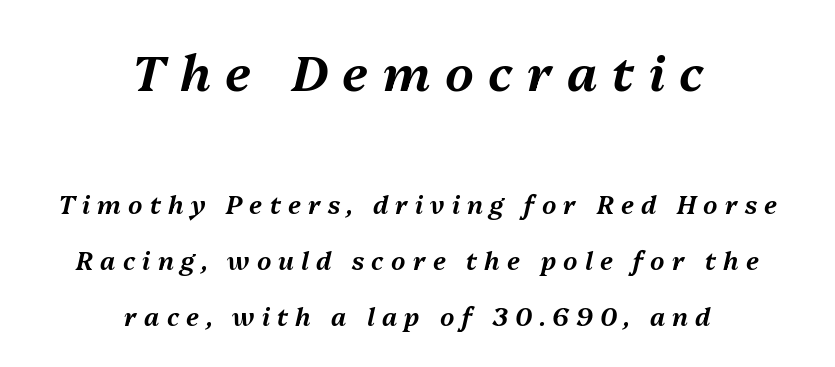
Q: Is the text italic (slanted)? A: Yes, it leans right by about 13 degrees.
Q: Is the text underlined? A: No.
Q: How is the paragraph aligned? A: Centered.
Q: Is the spacing between letters normal or unusually wide? A: Unusually wide.
Q: Is the spacing between lines tight, normal or loose? A: Loose.
Q: Which block of text is set in a larger size, the first (top) or the second (bottom)? A: The first (top) one.
Q: Width (condensed, normal, or wide)? A: Normal.
Q: Stroke contrast? A: Medium.
Q: x-height? A: Medium.
Q: Monospaced? A: No.
